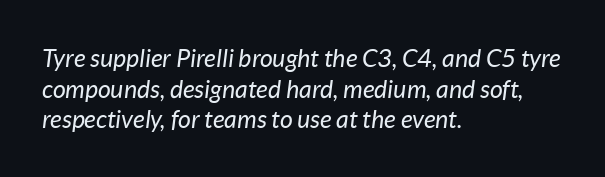
{"italic": "yes", "lean": "right", "slant_degrees": 7, "bold": "no", "underline": "no", "align": "left", "line_spacing_ratio": 1.23, "letter_spacing": "normal", "letter_spacing_em": 0.0, "glyph_px": 25}
